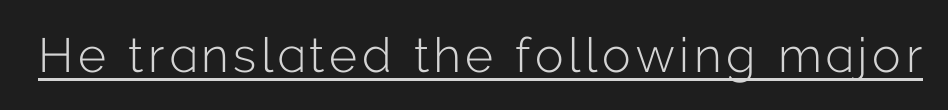
Q: Is the text bold? A: No.
Q: Is the text italic (slanted)? A: No, it is upright.
Q: Is the typeface a serif or a sans-serif typeface? A: Sans-serif.
Q: Is the text underlined? A: Yes.
Q: Width (condensed, normal, or wide)? A: Normal.
Q: Stroke contrast? A: Low.
Q: x-height? A: Medium.
Q: Monospaced? A: No.
